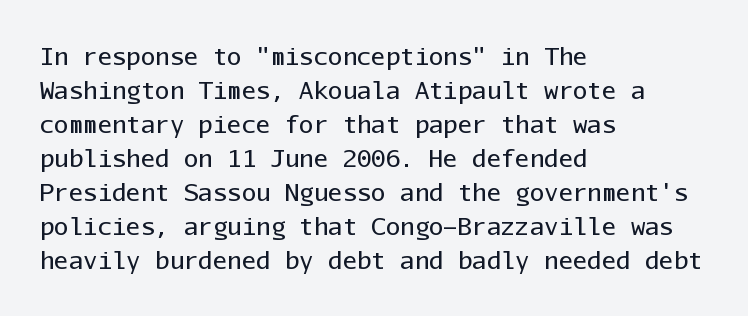
Q: Is the text bold? A: No.
Q: Is the text italic (slanted)? A: No, it is upright.
Q: Is the text underlined? A: No.
Q: How is the paragraph aligned? A: Left-aligned.
Q: Is the spacing between letters normal or unusually wide? A: Normal.
Q: Is the spacing between lines tight, normal or loose? A: Normal.
